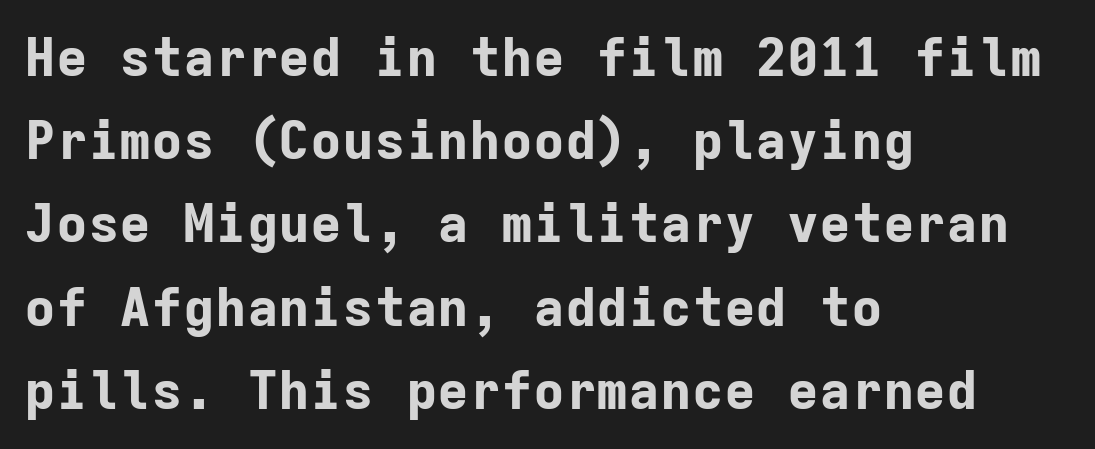
The image shows 53 px bold sans-serif type, upright, monospaced; set left-aligned, normal line spacing (1.57x), normal letter spacing, not underlined; low stroke contrast and a medium x-height.
